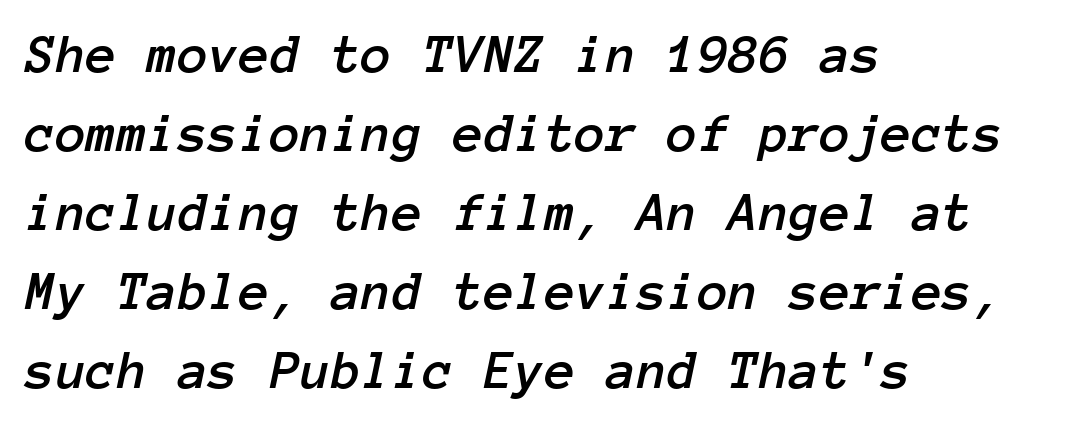
{"italic": "yes", "lean": "right", "slant_degrees": 12, "width": "normal", "stroke_contrast": "low", "x_height": "medium", "monospaced": "yes", "underline": "no", "align": "left", "line_spacing": "normal", "line_spacing_ratio": 1.41, "letter_spacing": "normal", "letter_spacing_em": 0.0, "glyph_px": 56}
